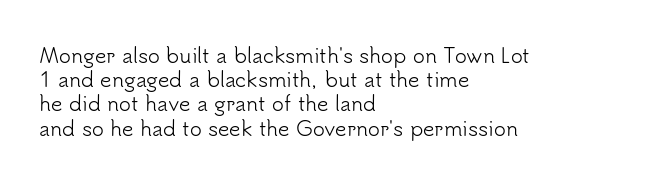
The image shows 20 px text type, upright; set left-aligned, line spacing 1.21x, normal letter spacing, not underlined.
